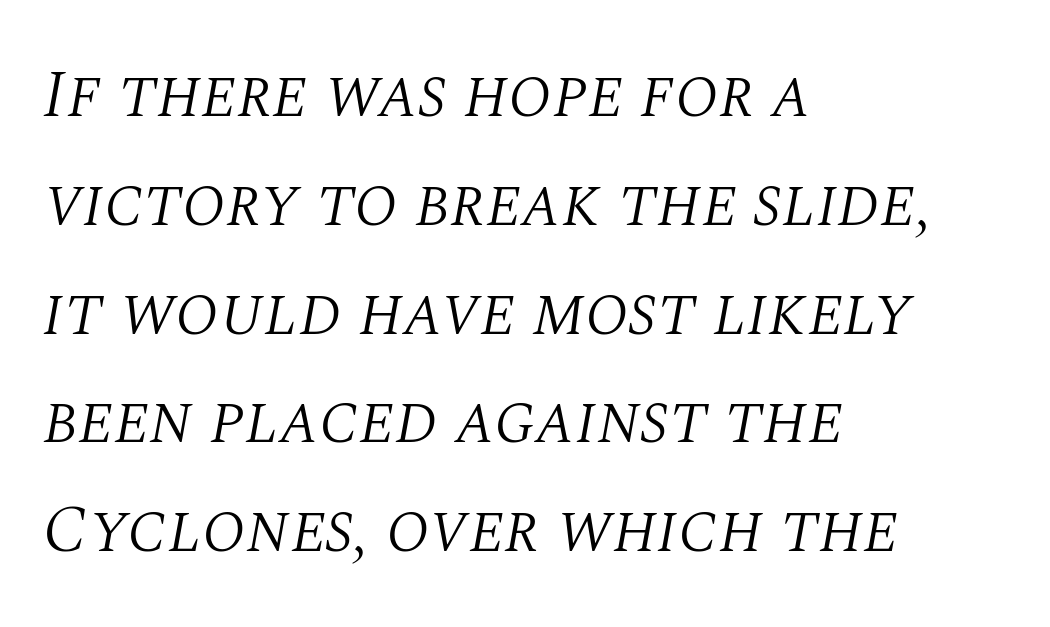
{"serif": "yes", "italic": "yes", "lean": "right", "slant_degrees": 10, "bold": "no", "weight": "light", "width": "normal", "stroke_contrast": "medium", "x_height": "large", "monospaced": "no", "underline": "no", "align": "left", "line_spacing": "normal", "line_spacing_ratio": 1.6, "letter_spacing": "normal", "letter_spacing_em": 0.0, "glyph_px": 68}
